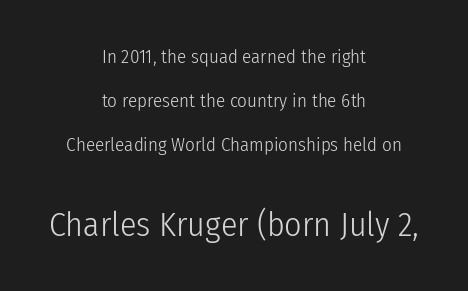
Q: Is the text bold? A: No.
Q: Is the text italic (slanted)? A: No, it is upright.
Q: Is the typeface a serif or a sans-serif typeface? A: Sans-serif.
Q: Is the text underlined? A: No.
Q: How is the paragraph aligned? A: Centered.
Q: Is the spacing between letters normal or unusually wide? A: Normal.
Q: Is the spacing between lines tight, normal or loose? A: Loose.
Q: Which block of text is set in a larger size, the first (top) or the second (bottom)? A: The second (bottom) one.
Q: Width (condensed, normal, or wide)? A: Condensed.
Q: Stroke contrast? A: Low.
Q: x-height? A: Medium.
Q: Monospaced? A: No.
